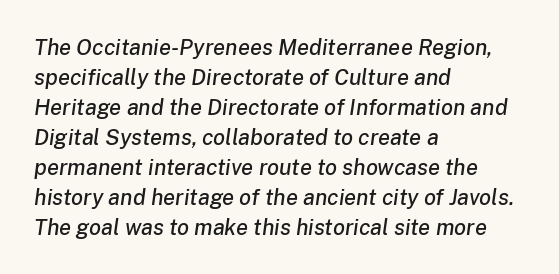
Horizontally, the lines are justified to the leading edge only. The rendering uses a moderate line-height, typical for paragraphs. The glyphs are unaccompanied by any horizontal stroke below them. When letters slant like this, we call the style italic.
